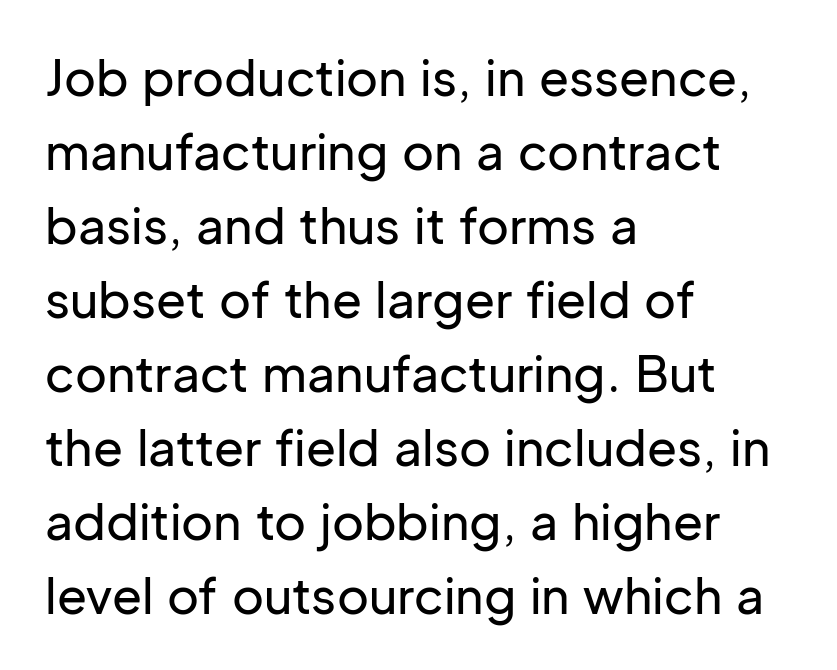
Serifs: no, the terminals of the letterforms are clean. The ragged edge is on the right, which tells us the setting is flush left. Baseline-to-baseline distance is the conventional proportion of letter height. You can tell it's not italic because the verticals are truly vertical.
